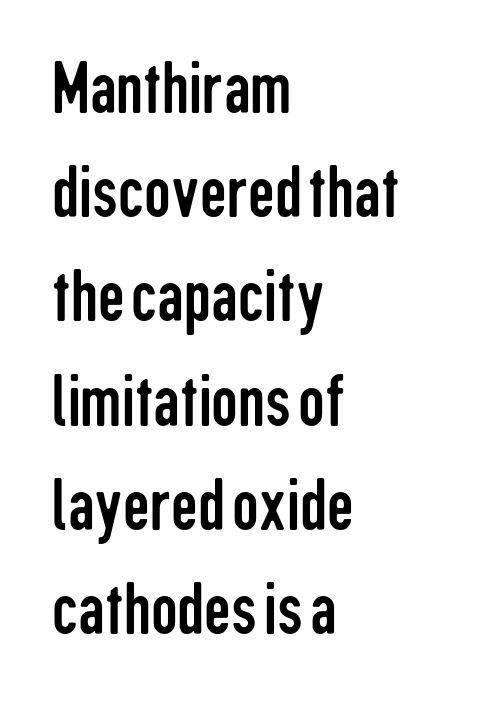
This sample is left-justified, so line endings fall wherever the words run out. Vertical stems look standard width or narrower in stroke. The line-height multiplier appears to be the usual default. The words here are not underlined. This rendering employs a face without finishing strokes, i.e., a sans-serif.
